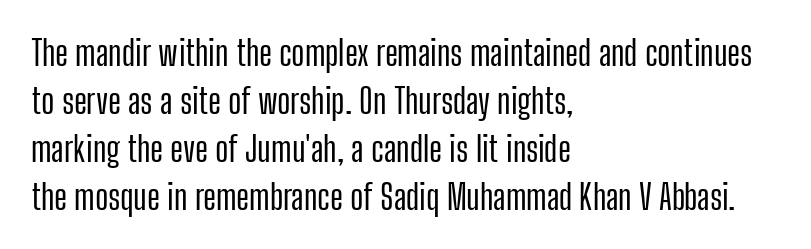
You could call the tracking neutral — neither tight nor loose. Here the designer chose a conventional face with non-uniform glyph widths. What's the leading like? Ordinary, nothing unusual. The lettering stays uniformly vertical, giving the passage a roman look. Beneath every word, the page is bare.
